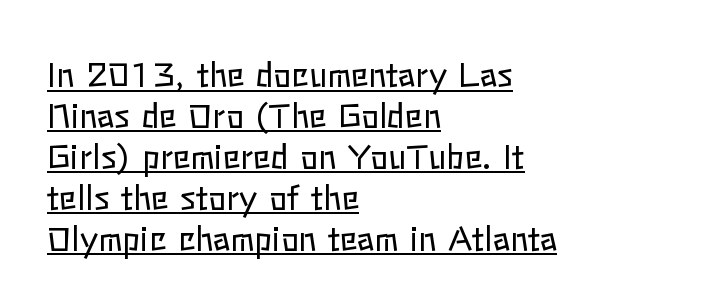
The glyphs are accompanied by a horizontal stroke just below them. Posture: upright roman. Typeset ragged right — the left edge is the straight one. This sample has the flowing, uneven cadence of proportional lettering.
